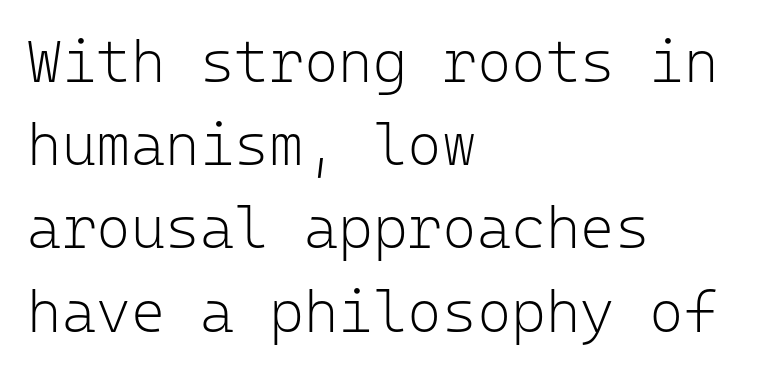
{"serif": "no", "italic": "no", "bold": "no", "weight": "light", "width": "normal", "stroke_contrast": "low", "x_height": "medium", "monospaced": "yes", "underline": "no", "align": "left", "line_spacing": "normal", "line_spacing_ratio": 1.41, "letter_spacing": "normal", "letter_spacing_em": 0.0, "glyph_px": 59}
